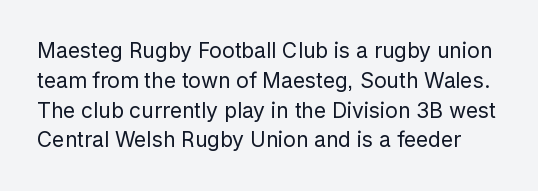
The image shows 21 px text type, upright; set normal line spacing (1.42x), normal letter spacing, not underlined.
